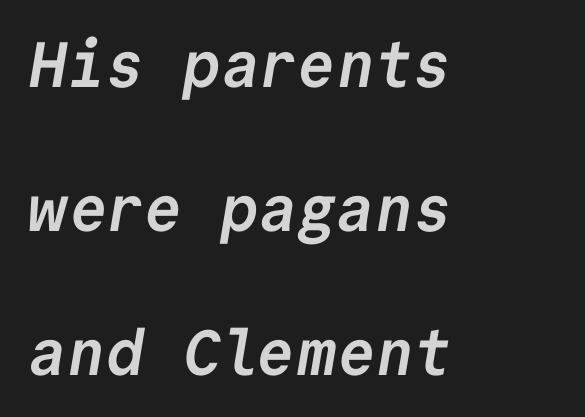
Words float on clear page, feet unadorned. Does the weight exceed regular? Yes, all the way to bold. There is no visible air inserted between adjacent glyphs. Looks like terminal output: every glyph gets an equal slot. Regarding leading, the lines here are spaced well apart. I'd call this a sans setting — the letters go barefoot.
